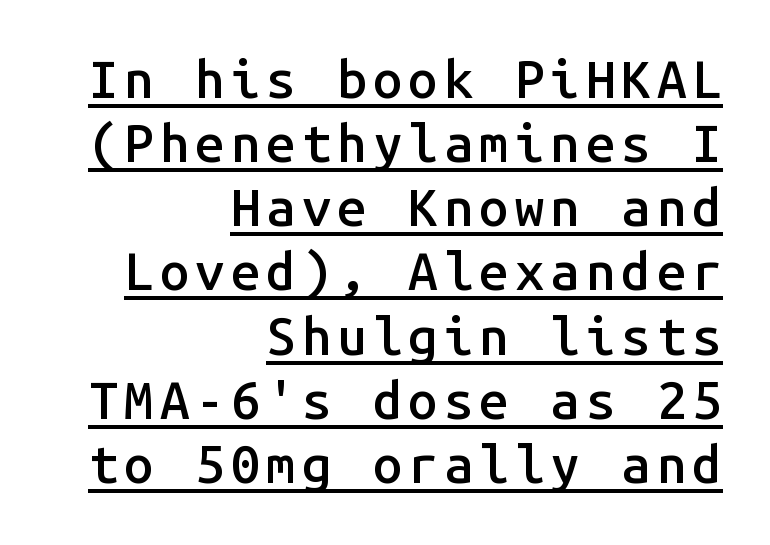
Each letter, wide or thin by design, is forced into the same width here. Ascenders rise straight up at ninety degrees. In terms of letterform style, serifs are entirely absent. These lines carry some extra weight — a demibold, not a full bold. The ragged edge is on the left, which tells us the setting is flush right. This sample carries an underscore along the baseline area.
